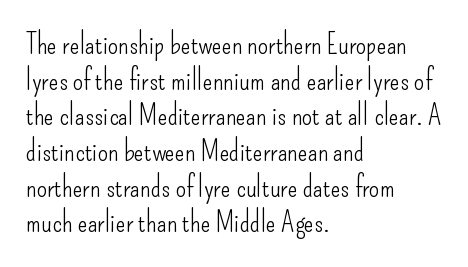
No extra tracking has been applied to these lines. A typesetter would call this proportional, since set widths differ per character. The words here are not underlined. The letterforms sit at book weight or below. In terms of posture, this sample is upright. The text was rendered using a sans face with plain stroke endings.
